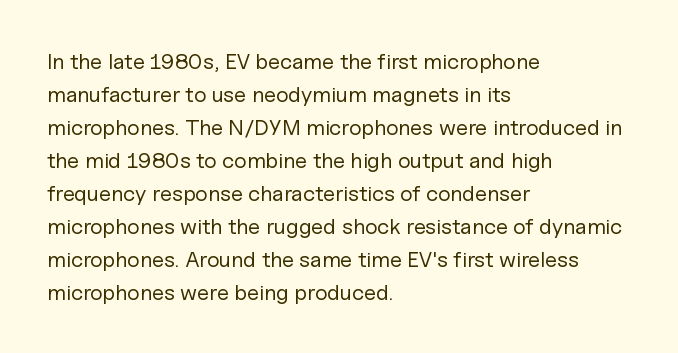
In terms of leading, this rendering sits right in the middle. Quick note: not italic, upright. Stems here are at most as thick as an everyday book face. Letter spacing: default.
